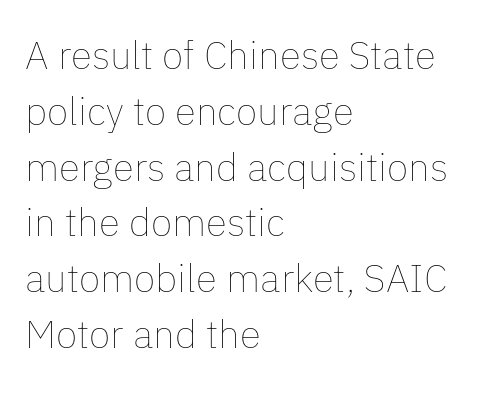
{"italic": "no", "bold": "no", "weight": "thin", "width": "normal", "stroke_contrast": "low", "x_height": "medium", "monospaced": "no", "underline": "no", "align": "left", "line_spacing": "normal", "line_spacing_ratio": 1.43, "letter_spacing": "normal", "letter_spacing_em": 0.0, "glyph_px": 39}
